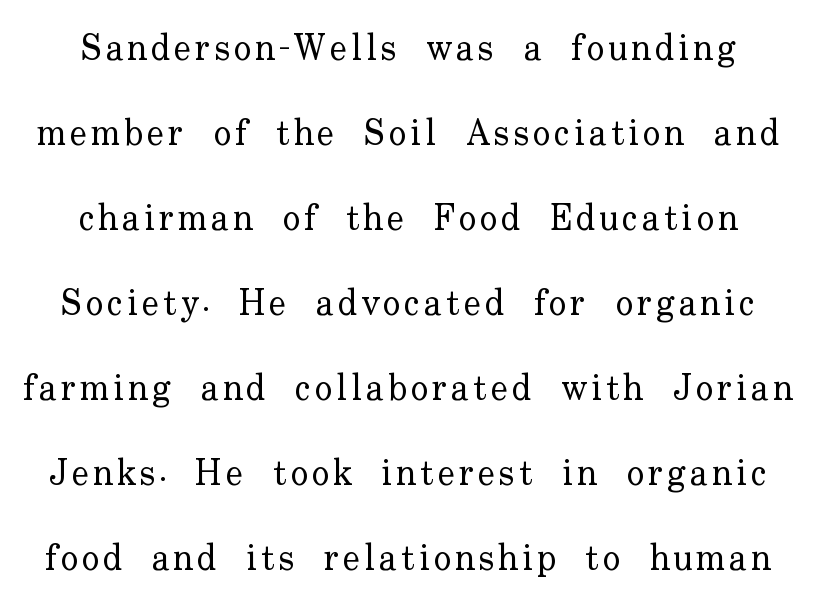
{"serif": "yes", "italic": "no", "bold": "no", "weight": "regular", "width": "normal", "stroke_contrast": "low", "x_height": "small", "monospaced": "no", "underline": "no", "align": "center", "line_spacing": "loose", "line_spacing_ratio": 2.36, "glyph_px": 36}
